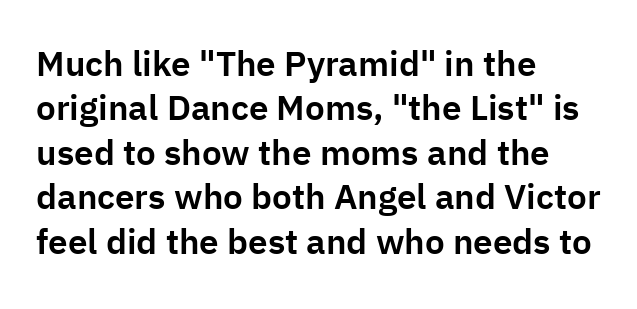
{"serif": "no", "italic": "no", "width": "normal", "stroke_contrast": "low", "x_height": "medium", "monospaced": "no", "underline": "no", "align": "left", "line_spacing": "normal", "line_spacing_ratio": 1.27, "letter_spacing": "normal", "letter_spacing_em": 0.0, "glyph_px": 35}
